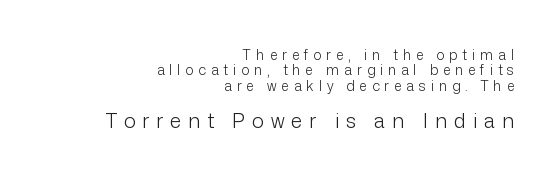
Vertical spacing — tight. Typesetter's note — lower block bumped up in size, upper block left smaller. Stems here are at most as thick as an everyday book face. Descenders are the only things crossing below the line. A typesetter would mark this as roman, not italic.
